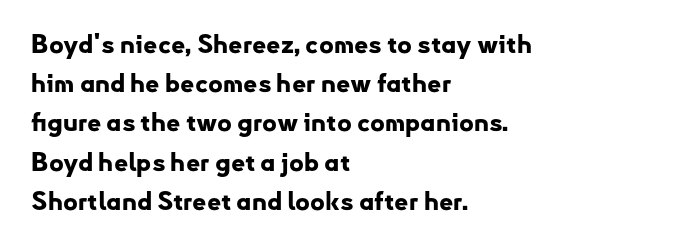
Q: Is the text bold? A: Yes.
Q: Is the text italic (slanted)? A: No, it is upright.
Q: Is the text underlined? A: No.
Q: How is the paragraph aligned? A: Left-aligned.
Q: Is the spacing between letters normal or unusually wide? A: Normal.
Q: Is the spacing between lines tight, normal or loose? A: Normal.
